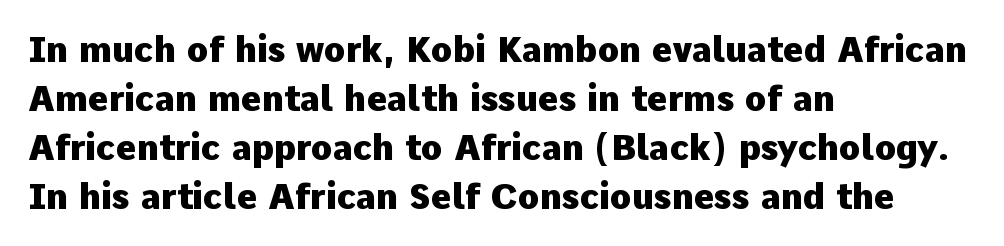
{"serif": "no", "italic": "no", "bold": "yes", "weight": "heavy", "width": "normal", "stroke_contrast": "low", "x_height": "medium", "monospaced": "no", "underline": "no", "align": "left", "line_spacing": "normal", "line_spacing_ratio": 1.4, "letter_spacing": "normal", "letter_spacing_em": 0.0, "glyph_px": 35}
